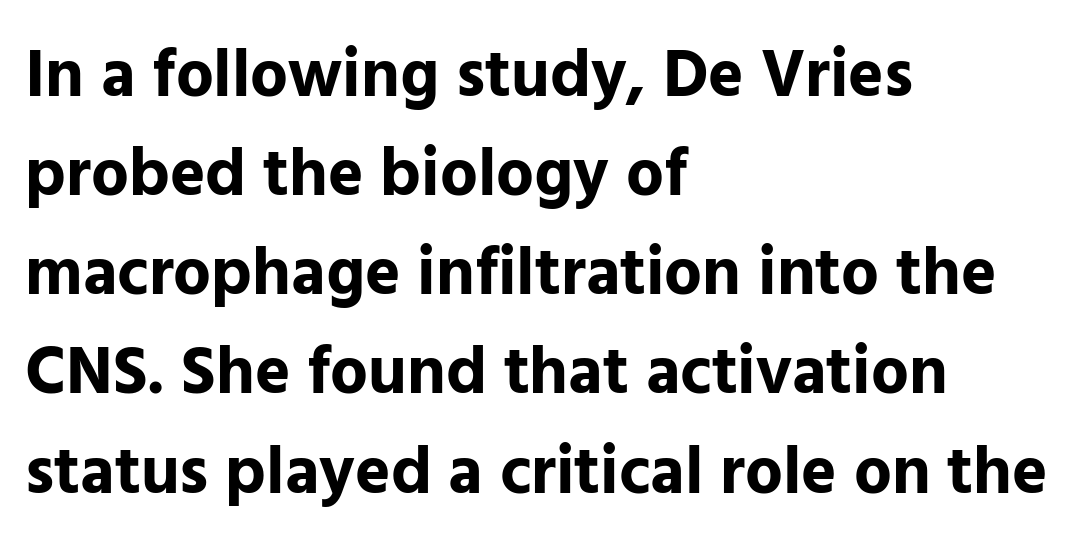
{"serif": "no", "italic": "no", "bold": "yes", "weight": "bold", "width": "normal", "stroke_contrast": "low", "x_height": "medium", "monospaced": "no", "underline": "no", "align": "left", "line_spacing": "normal", "line_spacing_ratio": 1.48, "letter_spacing": "normal", "letter_spacing_em": 0.0, "glyph_px": 67}
